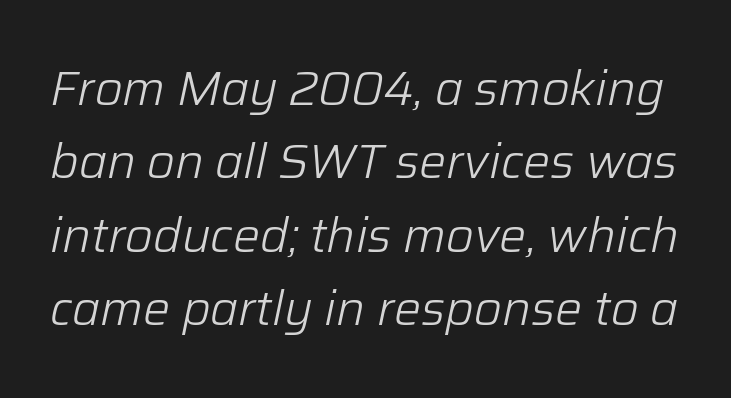
Weight: regular or lighter. Emphasis-style slanted type is in use. The letterforms sit shoulder to shoulder at normal distance. Letters rest on an invisible, unmarked baseline.
